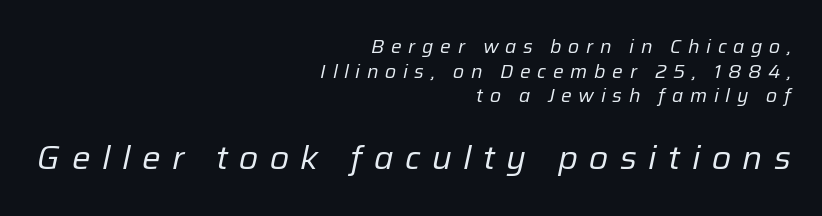
Q: Is the text bold? A: No.
Q: Is the text italic (slanted)? A: Yes, it leans right by about 12 degrees.
Q: Is the text underlined? A: No.
Q: How is the paragraph aligned? A: Right-aligned.
Q: Is the spacing between letters normal or unusually wide? A: Unusually wide.
Q: Is the spacing between lines tight, normal or loose? A: Normal.
Q: Which block of text is set in a larger size, the first (top) or the second (bottom)? A: The second (bottom) one.
Q: Width (condensed, normal, or wide)? A: Normal.
Q: Stroke contrast? A: Low.
Q: x-height? A: Medium.
Q: Monospaced? A: No.
